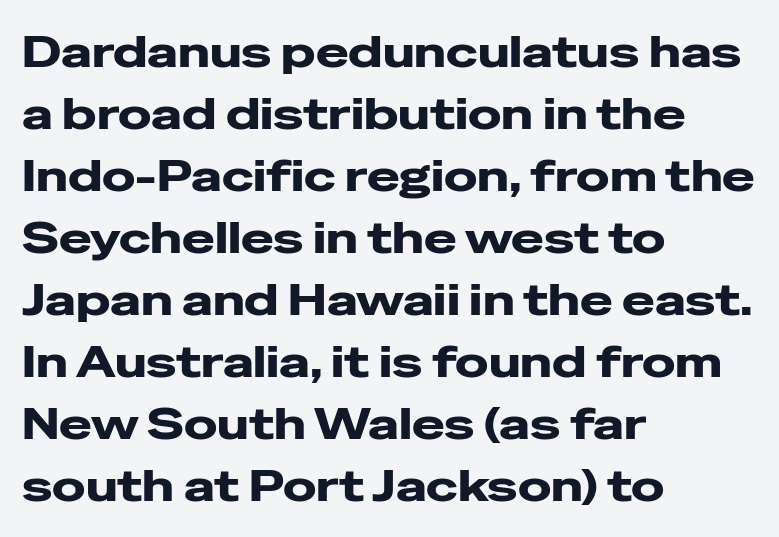
{"serif": "no", "italic": "no", "bold": "yes", "weight": "heavy", "width": "wide", "stroke_contrast": "low", "x_height": "medium", "monospaced": "no", "underline": "no", "align": "left", "line_spacing": "normal", "line_spacing_ratio": 1.41, "letter_spacing": "normal", "letter_spacing_em": 0.0, "glyph_px": 44}
